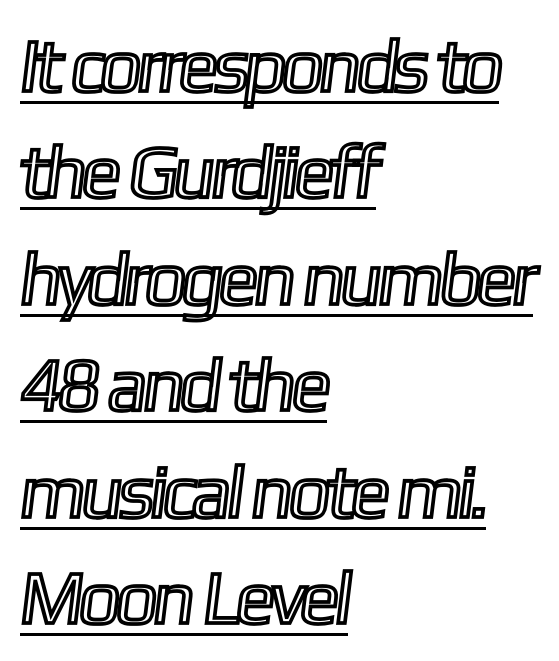
Q: Is the text underlined? A: Yes.
Q: How is the paragraph aligned? A: Left-aligned.
Q: Is the spacing between letters normal or unusually wide? A: Normal.
Q: Is the spacing between lines tight, normal or loose? A: Normal.
Q: Width (condensed, normal, or wide)? A: Condensed.
Q: x-height? A: Medium.
Q: Monospaced? A: No.
